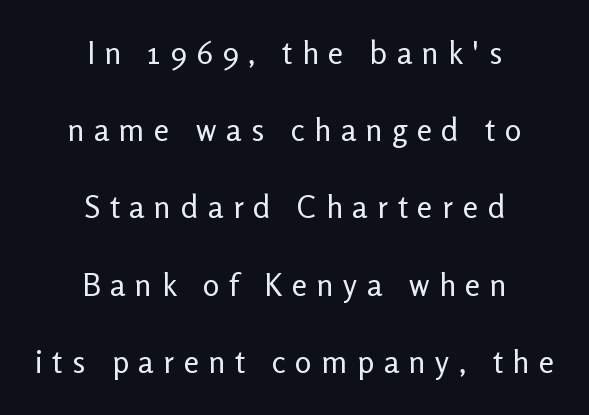
The image shows 31 px regular-weight sans-serif type, upright; set centered, loose line spacing (2.49x), unusually wide letter spacing (+0.31 em), not underlined; low stroke contrast and a medium x-height.
